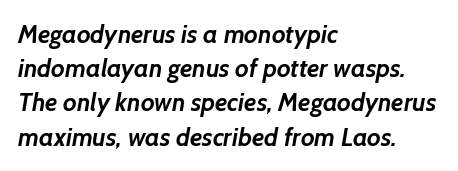
Q: Is the text bold? A: Yes.
Q: Is the text underlined? A: No.
Q: How is the paragraph aligned? A: Left-aligned.
Q: Is the spacing between letters normal or unusually wide? A: Normal.
Q: Is the spacing between lines tight, normal or loose? A: Normal.
